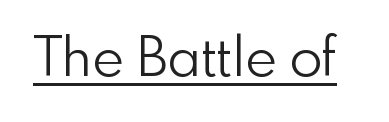
Q: Is the text bold? A: No.
Q: Is the text italic (slanted)? A: No, it is upright.
Q: Is the typeface a serif or a sans-serif typeface? A: Sans-serif.
Q: Is the text underlined? A: Yes.
Q: Is the spacing between letters normal or unusually wide? A: Normal.
Q: Width (condensed, normal, or wide)? A: Normal.
Q: x-height? A: Small.
Q: Monospaced? A: No.
